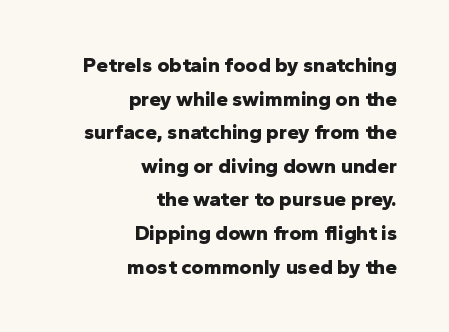
Q: Is the text bold? A: Yes.
Q: Is the text italic (slanted)? A: No, it is upright.
Q: Is the text underlined? A: No.
Q: How is the paragraph aligned? A: Right-aligned.
Q: Is the spacing between letters normal or unusually wide? A: Normal.
Q: Is the spacing between lines tight, normal or loose? A: Normal.
